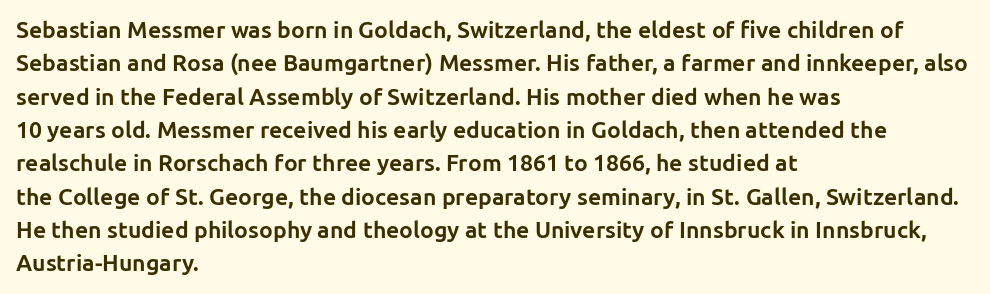
Every letter is thick-stroked: bold, no question. The space directly below the letters is spotless. How would I describe the line gaps? Plain and ordinary. A classic flush-left, rag-right setting is used for this passage. The specimen reads as upright at a glance.
